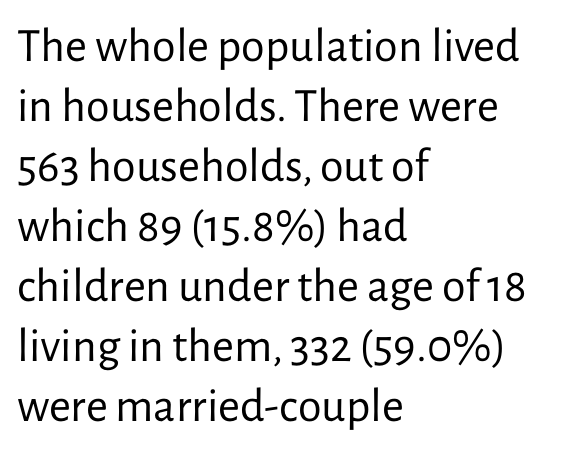
Proportional: the letters do not fall into vertical columns. This sample uses plain, unmodified letter spacing. The block of text has a typical density, with ordinary space between rows. This is sans-serif lettering, the kind often seen on screens and signage. Is there any slant? The stems are plumb. Lines of text with bare space underneath.
